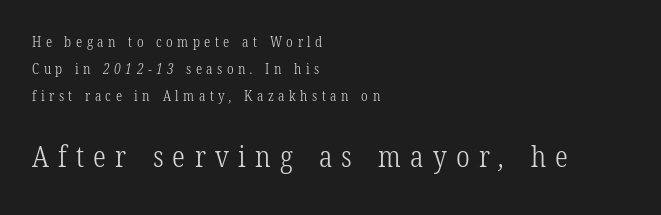
Q: Is the text bold? A: No.
Q: Is the typeface a serif or a sans-serif typeface? A: Serif.
Q: Is the text underlined? A: No.
Q: How is the paragraph aligned? A: Left-aligned.
Q: Is the spacing between letters normal or unusually wide? A: Unusually wide.
Q: Is the spacing between lines tight, normal or loose? A: Loose.
Q: Which block of text is set in a larger size, the first (top) or the second (bottom)? A: The second (bottom) one.
Q: Width (condensed, normal, or wide)? A: Condensed.
Q: Stroke contrast? A: Low.
Q: x-height? A: Medium.
Q: Monospaced? A: No.
